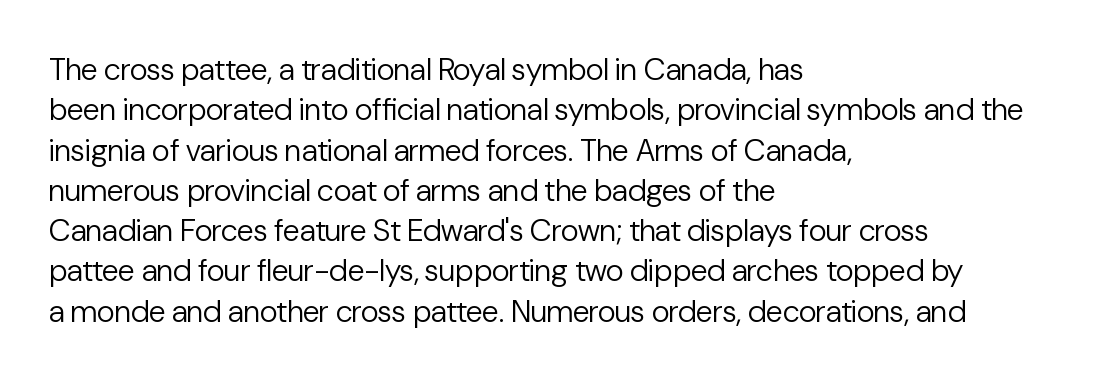
{"serif": "no", "italic": "no", "bold": "no", "weight": "regular", "width": "normal", "stroke_contrast": "low", "x_height": "medium", "monospaced": "no", "underline": "no", "align": "left", "line_spacing": "normal", "line_spacing_ratio": 1.3, "letter_spacing": "normal", "letter_spacing_em": 0.0, "glyph_px": 31}
